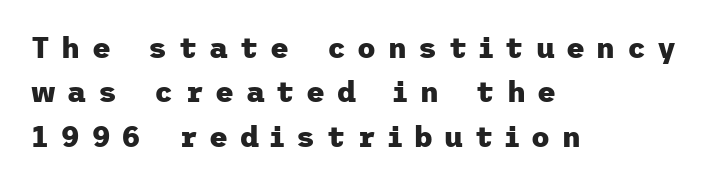
Q: Is the text bold? A: Yes.
Q: Is the text italic (slanted)? A: No, it is upright.
Q: Is the typeface a serif or a sans-serif typeface? A: Sans-serif.
Q: Is the text underlined? A: No.
Q: How is the paragraph aligned? A: Left-aligned.
Q: Is the spacing between letters normal or unusually wide? A: Unusually wide.
Q: Is the spacing between lines tight, normal or loose? A: Normal.
Q: Width (condensed, normal, or wide)? A: Normal.
Q: Stroke contrast? A: Low.
Q: x-height? A: Medium.
